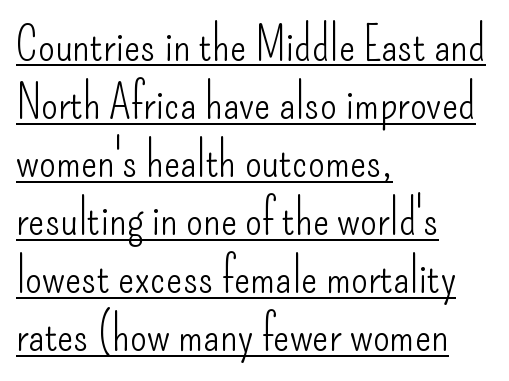
{"serif": "no", "italic": "no", "bold": "no", "weight": "light", "width": "condensed", "stroke_contrast": "low", "x_height": "small", "monospaced": "no", "underline": "yes", "align": "left", "line_spacing_ratio": 1.21, "letter_spacing": "normal", "letter_spacing_em": 0.0, "glyph_px": 48}
